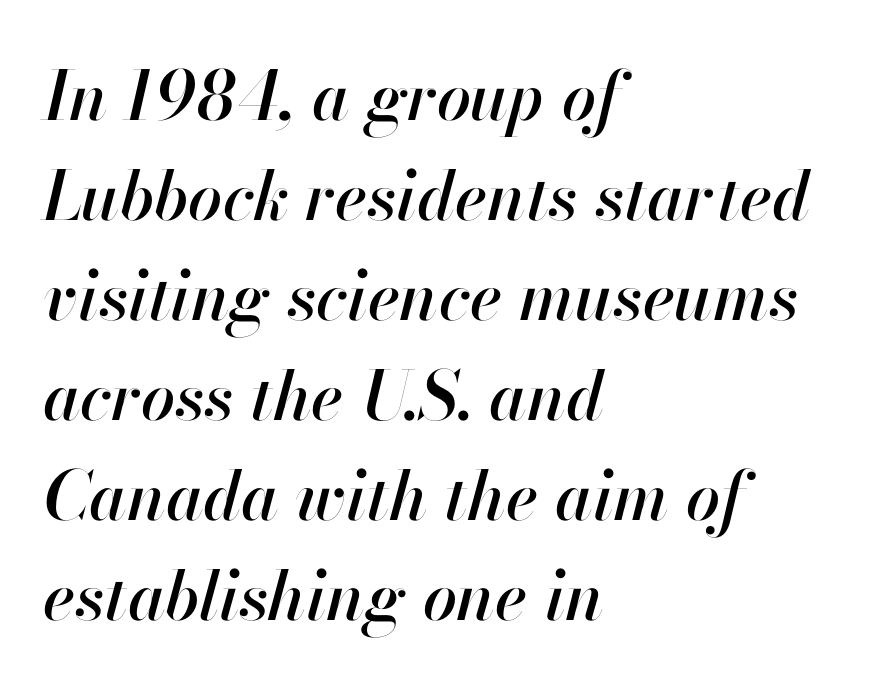
{"italic": "yes", "lean": "right", "slant_degrees": 13, "width": "normal", "stroke_contrast": "high", "x_height": "small", "monospaced": "no", "underline": "no", "align": "left", "line_spacing": "normal", "line_spacing_ratio": 1.47, "letter_spacing": "normal", "letter_spacing_em": 0.0, "glyph_px": 68}
